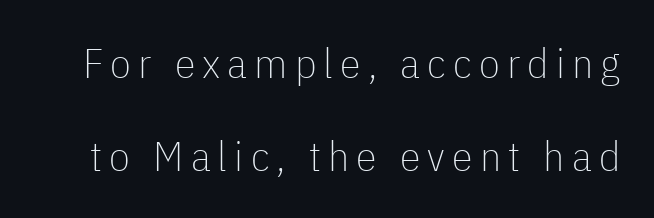
The image shows 42 px thin, condensed sans-serif type, upright; set loose line spacing (2.22x), not underlined; low stroke contrast and a medium x-height.
